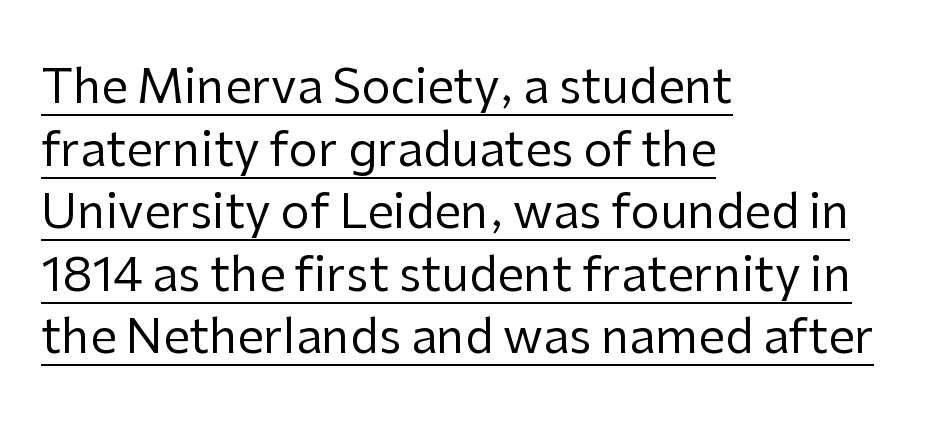
Q: Is the text bold? A: No.
Q: Is the text italic (slanted)? A: No, it is upright.
Q: Is the typeface a serif or a sans-serif typeface? A: Sans-serif.
Q: Is the text underlined? A: Yes.
Q: How is the paragraph aligned? A: Left-aligned.
Q: Is the spacing between letters normal or unusually wide? A: Normal.
Q: Is the spacing between lines tight, normal or loose? A: Normal.
Q: Width (condensed, normal, or wide)? A: Normal.
Q: Stroke contrast? A: Low.
Q: x-height? A: Medium.
Q: Monospaced? A: No.
